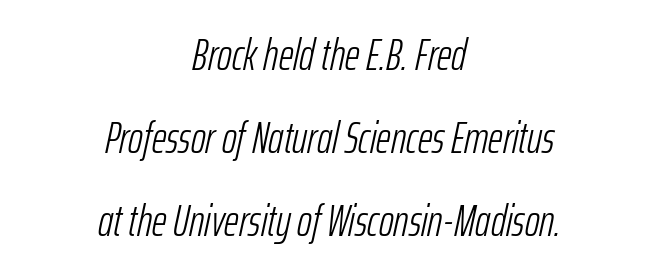
The words here are not underlined. Italic? Definitely — the glyphs are oblique. Weight: not bold — regular or lighter. These lines stack symmetrically, like a column narrowing and widening about its center. You could not count columns in this text — the font is proportionally spaced.
